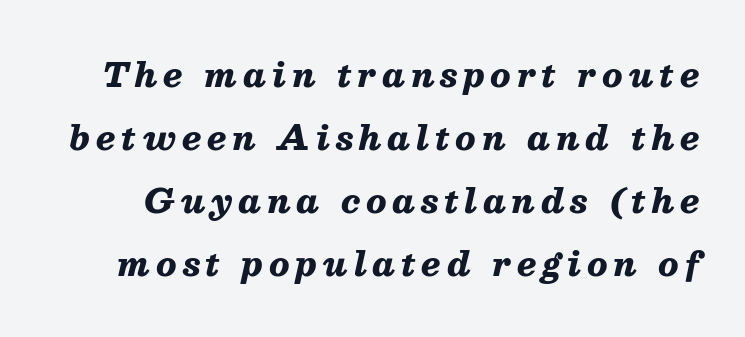
Do the characters align in a grid? No, the font is proportional. These lines were composed using italics. Bold? Absolutely — the strokes are thick and heavy. Reading down the column, the eye jumps a long way to each next line.
